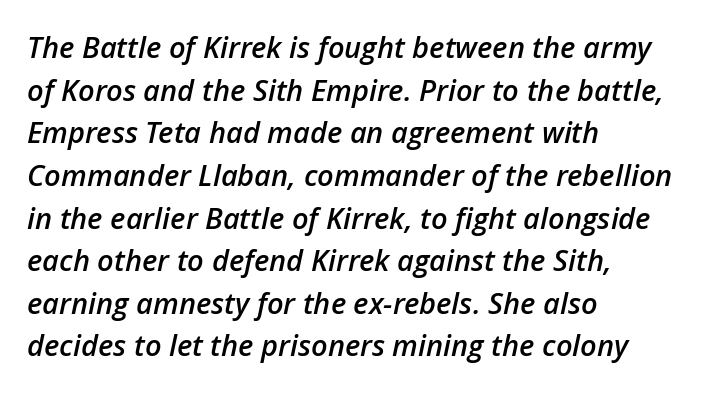
Plain, unruled lines of type. The passage shown leans; its letterforms are oblique. The letters advance in unequal steps, a hallmark of proportional type. Horizontally, the lines are justified to the leading edge only.
